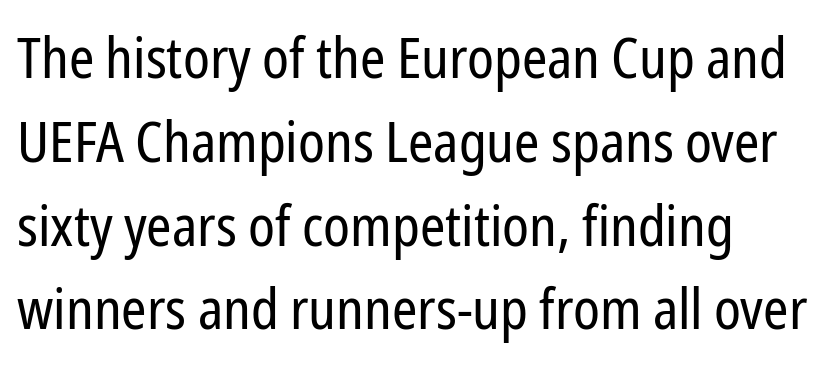
Q: Is the text bold? A: No.
Q: Is the text italic (slanted)? A: No, it is upright.
Q: Is the typeface a serif or a sans-serif typeface? A: Sans-serif.
Q: Is the text underlined? A: No.
Q: How is the paragraph aligned? A: Left-aligned.
Q: Is the spacing between letters normal or unusually wide? A: Normal.
Q: Is the spacing between lines tight, normal or loose? A: Normal.
Q: Width (condensed, normal, or wide)? A: Condensed.
Q: Stroke contrast? A: Low.
Q: x-height? A: Medium.
Q: Monospaced? A: No.
